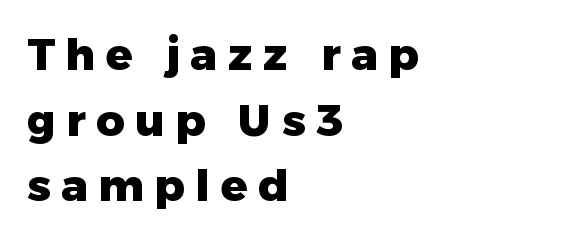
{"serif": "no", "italic": "no", "bold": "yes", "weight": "heavy", "width": "normal", "stroke_contrast": "low", "x_height": "medium", "monospaced": "no", "underline": "no", "align": "left", "line_spacing": "normal", "line_spacing_ratio": 1.49, "letter_spacing": "wide", "letter_spacing_em": 0.24, "glyph_px": 44}
